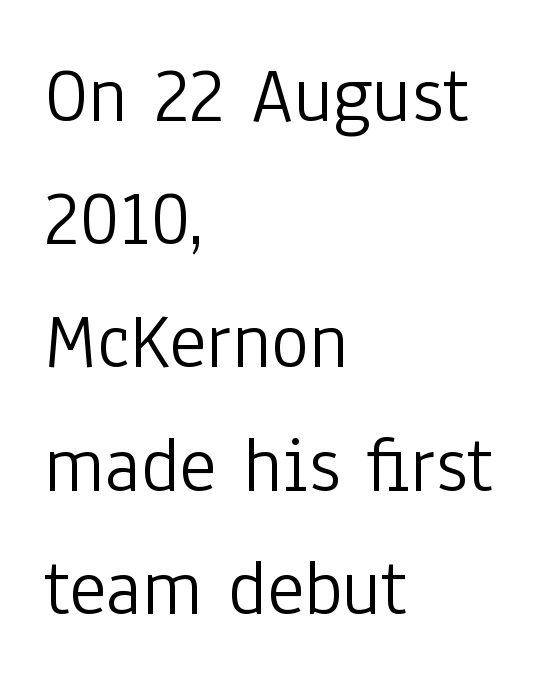
Rule under the text: the space is simply empty. Nothing sits at the stroke ends, so this counts as sans-serif. The line texture is even and compact thanks to regular tracking. The letters look calm and open, with moderate or lighter stems. Unlike italic type, these characters show no tilt at all. Think of a printed novel: that variable character pitch is what you see here.
